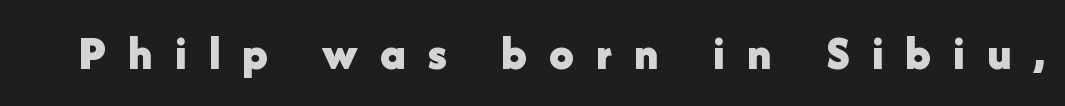
The image shows 49 px bold sans-serif type, upright; set unusually wide letter spacing (+0.45 em), not underlined; low stroke contrast and a medium x-height.
